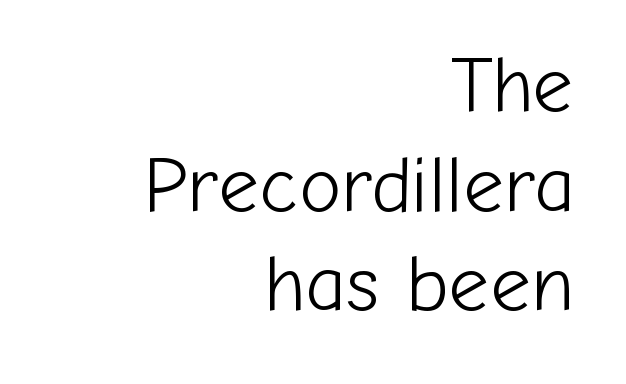
Q: Is the text bold? A: No.
Q: Is the text italic (slanted)? A: No, it is upright.
Q: Is the typeface a serif or a sans-serif typeface? A: Sans-serif.
Q: Is the text underlined? A: No.
Q: How is the paragraph aligned? A: Right-aligned.
Q: Is the spacing between letters normal or unusually wide? A: Normal.
Q: Is the spacing between lines tight, normal or loose? A: Normal.
Q: Width (condensed, normal, or wide)? A: Normal.
Q: Stroke contrast? A: Low.
Q: x-height? A: Medium.
Q: Monospaced? A: No.
